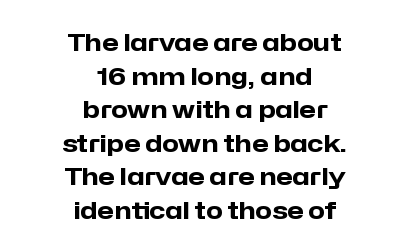
The image shows 24 px bold type, upright; set centered, normal line spacing (1.4x), normal letter spacing, not underlined.
